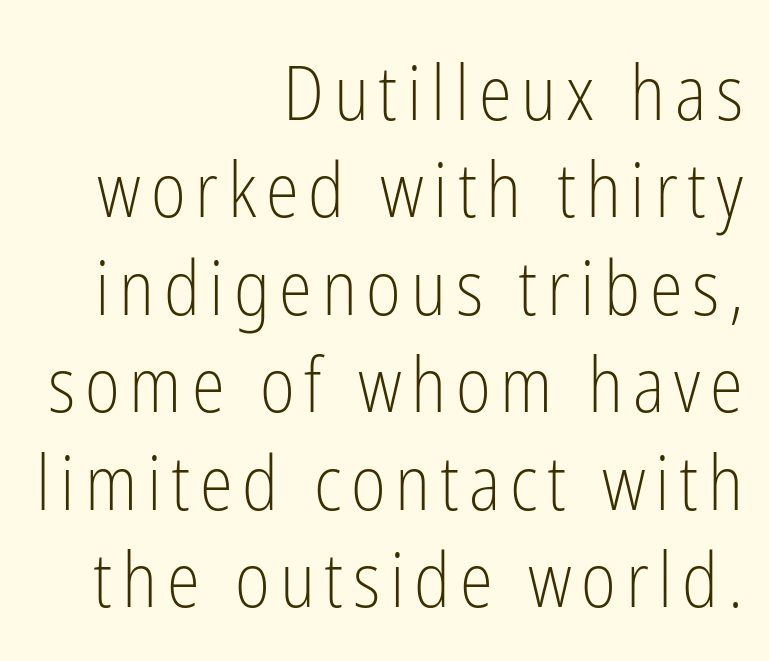
Q: Is the text bold? A: No.
Q: Is the text italic (slanted)? A: No, it is upright.
Q: Is the typeface a serif or a sans-serif typeface? A: Sans-serif.
Q: Is the text underlined? A: No.
Q: How is the paragraph aligned? A: Right-aligned.
Q: Is the spacing between lines tight, normal or loose? A: Normal.
Q: Width (condensed, normal, or wide)? A: Condensed.
Q: Stroke contrast? A: Low.
Q: x-height? A: Medium.
Q: Monospaced? A: No.
